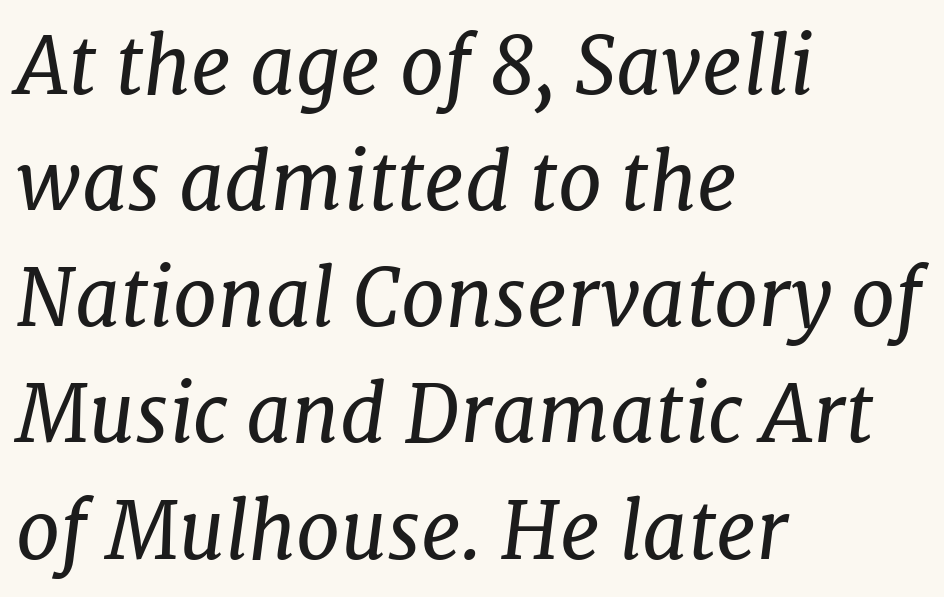
Q: Is the text bold? A: No.
Q: Is the text italic (slanted)? A: Yes, it leans right by about 7 degrees.
Q: Is the typeface a serif or a sans-serif typeface? A: Serif.
Q: Is the text underlined? A: No.
Q: How is the paragraph aligned? A: Left-aligned.
Q: Is the spacing between letters normal or unusually wide? A: Normal.
Q: Is the spacing between lines tight, normal or loose? A: Normal.
Q: Width (condensed, normal, or wide)? A: Normal.
Q: Stroke contrast? A: Low.
Q: x-height? A: Medium.
Q: Monospaced? A: No.
